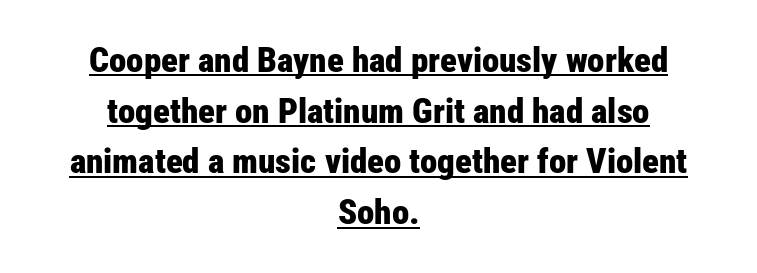
The image shows 35 px bold, condensed sans-serif type, upright; set centered, normal line spacing (1.45x), normal letter spacing, underlined; low stroke contrast and a medium x-height.
